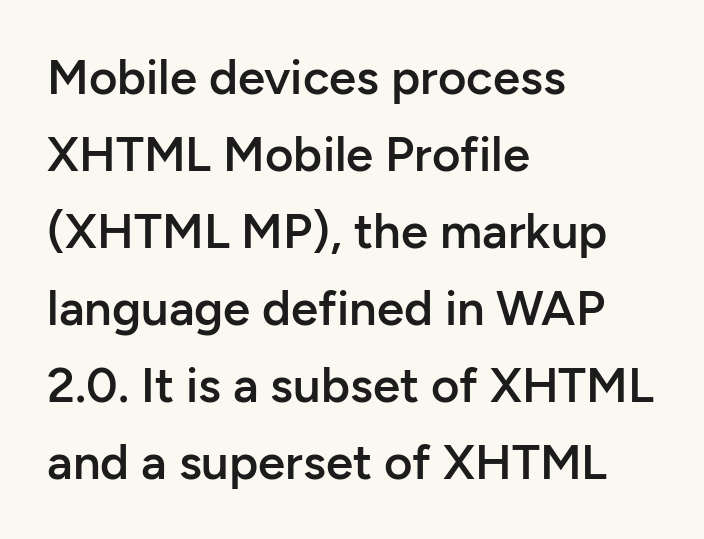
The image shows 49 px semibold sans-serif type, upright; set left-aligned, normal line spacing (1.57x), normal letter spacing, not underlined; low stroke contrast and a medium x-height.
